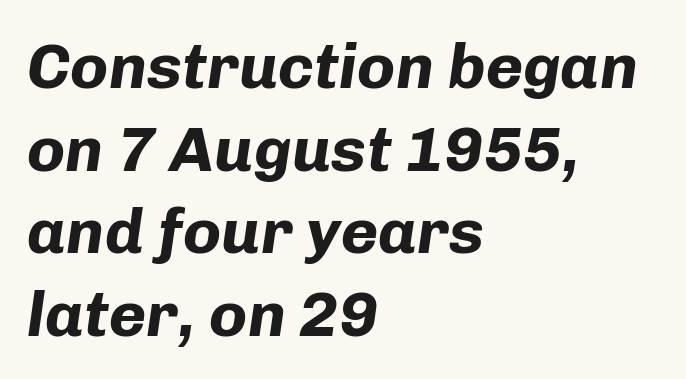
Q: Is the text bold? A: Yes.
Q: Is the text italic (slanted)? A: Yes, it leans right by about 8 degrees.
Q: Is the text underlined? A: No.
Q: How is the paragraph aligned? A: Left-aligned.
Q: Is the spacing between letters normal or unusually wide? A: Normal.
Q: Is the spacing between lines tight, normal or loose? A: Normal.
Q: Width (condensed, normal, or wide)? A: Normal.
Q: Stroke contrast? A: Low.
Q: x-height? A: Medium.
Q: Monospaced? A: No.
